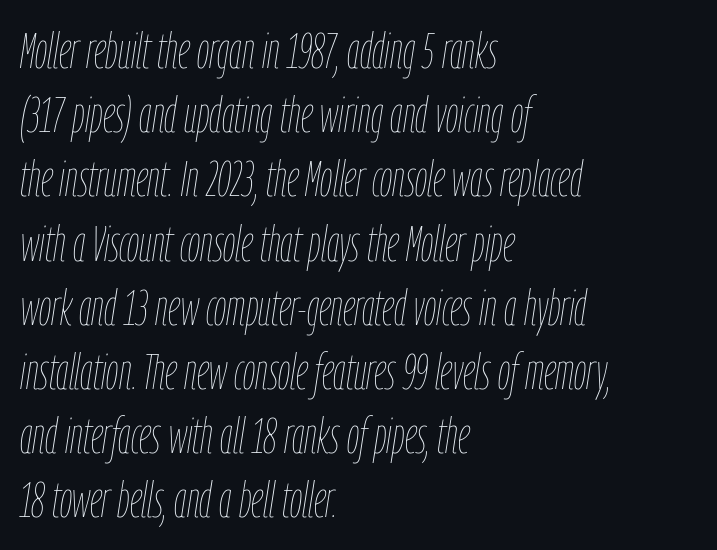
{"italic": "yes", "lean": "right", "slant_degrees": 9, "bold": "no", "weight": "thin", "width": "condensed", "stroke_contrast": "low", "x_height": "medium", "monospaced": "no", "underline": "no", "align": "left", "line_spacing": "normal", "line_spacing_ratio": 1.31, "letter_spacing": "normal", "letter_spacing_em": 0.0, "glyph_px": 49}
